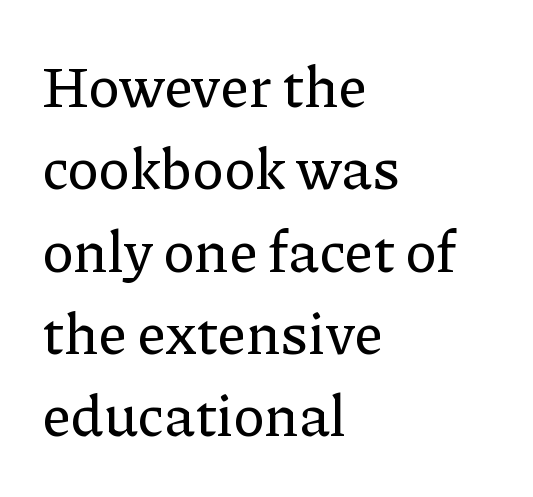
I'd call this a serif setting — the letters wear small feet. Reading down the column, the eye jumps a familiar distance to each next line. Students, note that the glyphs here touch the page at normal intervals. Left-aligned paragraph, ragged on the right. Notice how the stems are strictly vertical — no italics here. Underlining? Definitely not there.
